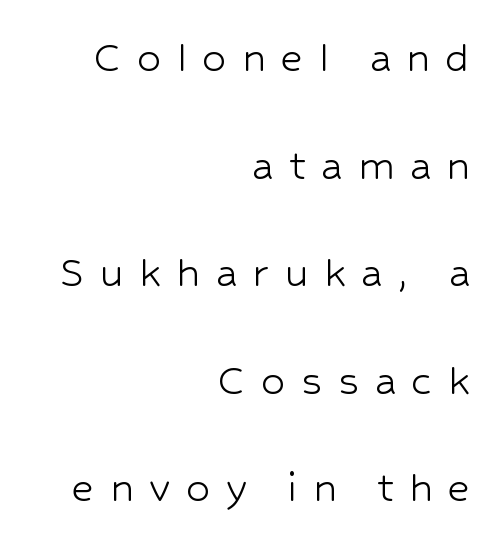
Q: Is the text bold? A: No.
Q: Is the text italic (slanted)? A: No, it is upright.
Q: Is the typeface a serif or a sans-serif typeface? A: Sans-serif.
Q: Is the text underlined? A: No.
Q: How is the paragraph aligned? A: Right-aligned.
Q: Is the spacing between letters normal or unusually wide? A: Unusually wide.
Q: Is the spacing between lines tight, normal or loose? A: Loose.
Q: Width (condensed, normal, or wide)? A: Normal.
Q: Stroke contrast? A: Low.
Q: x-height? A: Medium.
Q: Monospaced? A: No.
